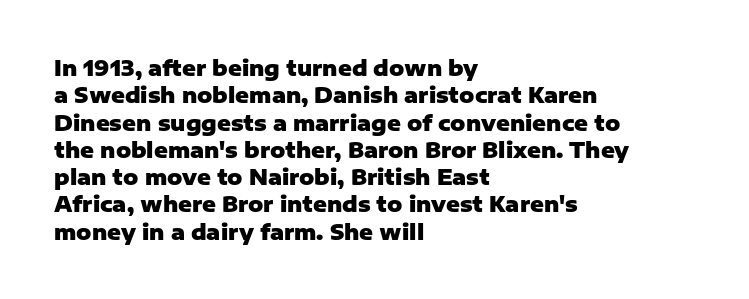
{"italic": "no", "bold": "yes", "underline": "no", "align": "left", "line_spacing": "normal", "line_spacing_ratio": 1.3, "letter_spacing": "normal", "letter_spacing_em": 0.0, "glyph_px": 21}
